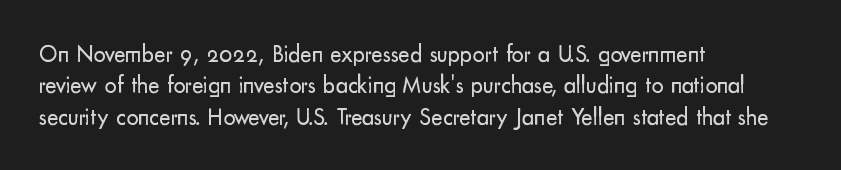
The image shows 24 px text type, upright; set left-aligned, normal line spacing (1.31x), normal letter spacing, not underlined.
